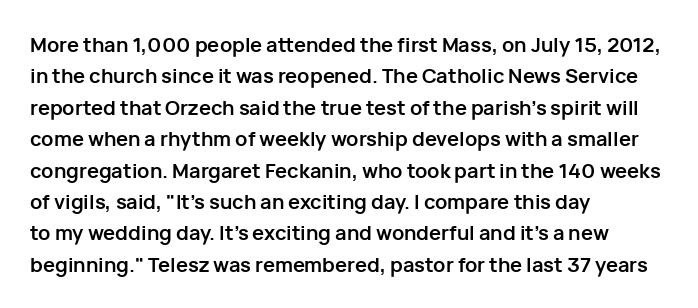
The image shows 20 px bold type, upright; set left-aligned, normal line spacing (1.57x), normal letter spacing, not underlined.
